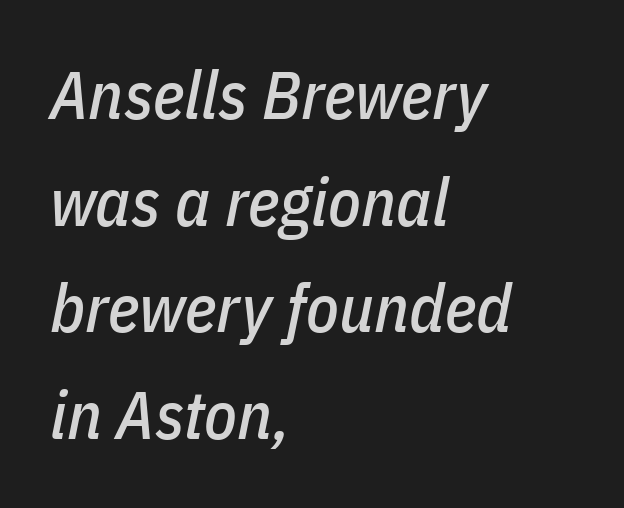
The image shows 67 px condensed type, italic (leaning right); set left-aligned, normal line spacing (1.59x), normal letter spacing, not underlined; low stroke contrast and a medium x-height.
